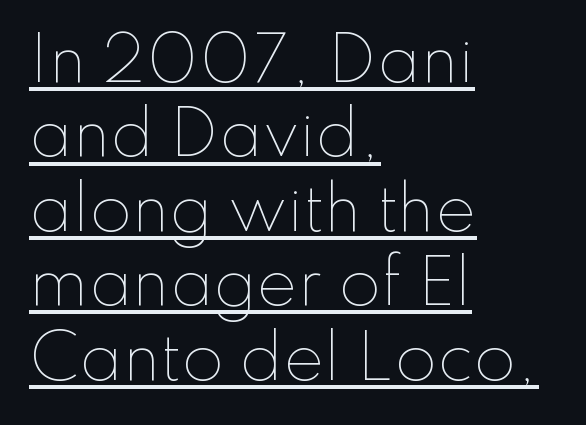
Q: Is the text bold? A: No.
Q: Is the text italic (slanted)? A: No, it is upright.
Q: Is the text underlined? A: Yes.
Q: How is the paragraph aligned? A: Left-aligned.
Q: Is the spacing between letters normal or unusually wide? A: Normal.
Q: Width (condensed, normal, or wide)? A: Normal.
Q: Stroke contrast? A: Low.
Q: x-height? A: Small.
Q: Monospaced? A: No.
